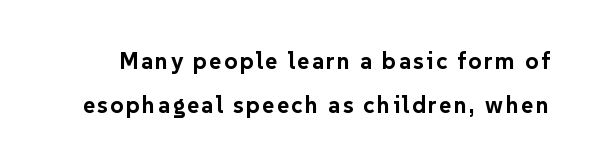
Unlike italic type, these characters show no tilt at all. Widely set lines give the paragraph a tall, airy silhouette. Clear beneath every line of the passage. Summary of weight: heavy, a full bold.
